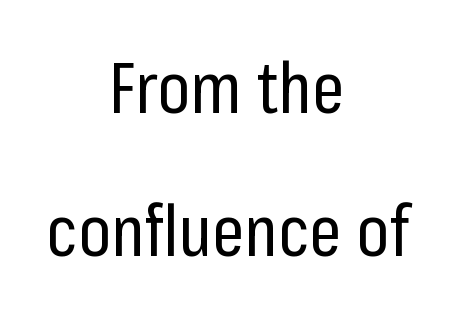
{"serif": "no", "italic": "no", "bold": "no", "weight": "regular", "width": "condensed", "stroke_contrast": "low", "x_height": "medium", "monospaced": "no", "underline": "no", "align": "center", "line_spacing": "loose", "line_spacing_ratio": 2.02, "letter_spacing": "normal", "letter_spacing_em": 0.0, "glyph_px": 71}
